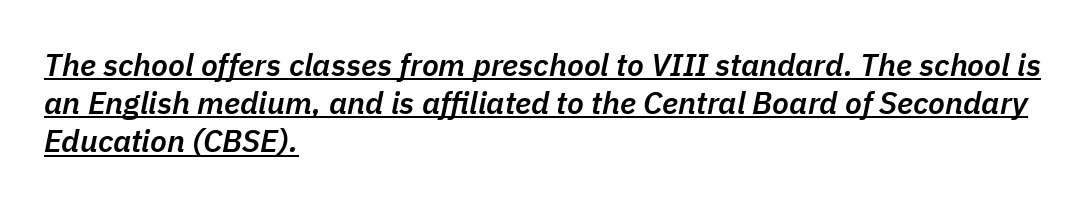
Like a heading marked for emphasis, these lines bear an underscore. This sample uses plain, unmodified letter spacing. Strokes here are thickened, but only to semibold level. Proportional: the letters do not fall into vertical columns. Characters are canted at an angle relative to the baseline's perpendicular.
